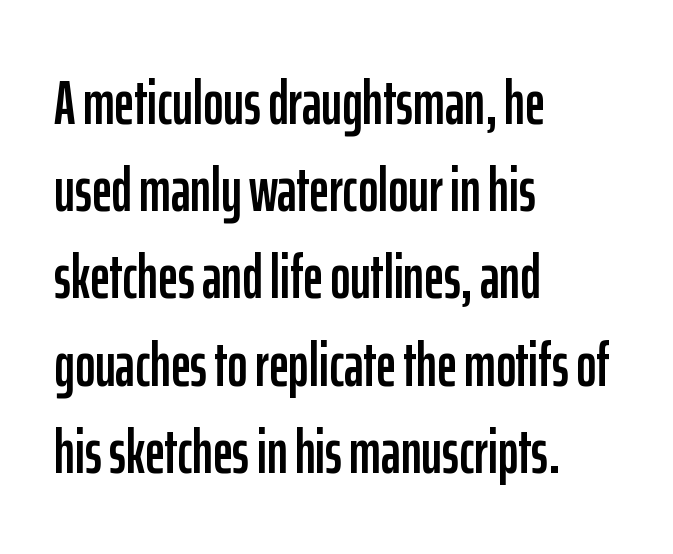
Q: Is the text italic (slanted)? A: No, it is upright.
Q: Is the typeface a serif or a sans-serif typeface? A: Sans-serif.
Q: Is the text underlined? A: No.
Q: How is the paragraph aligned? A: Left-aligned.
Q: Is the spacing between letters normal or unusually wide? A: Normal.
Q: Is the spacing between lines tight, normal or loose? A: Normal.
Q: Width (condensed, normal, or wide)? A: Condensed.
Q: Stroke contrast? A: Low.
Q: x-height? A: Medium.
Q: Monospaced? A: No.
